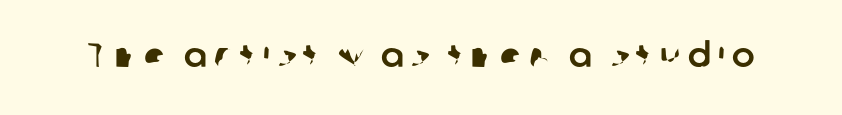
The image shows 34 px sans-serif type; set unusually wide letter spacing (+0.22 em), not underlined; low stroke contrast and a medium x-height.
